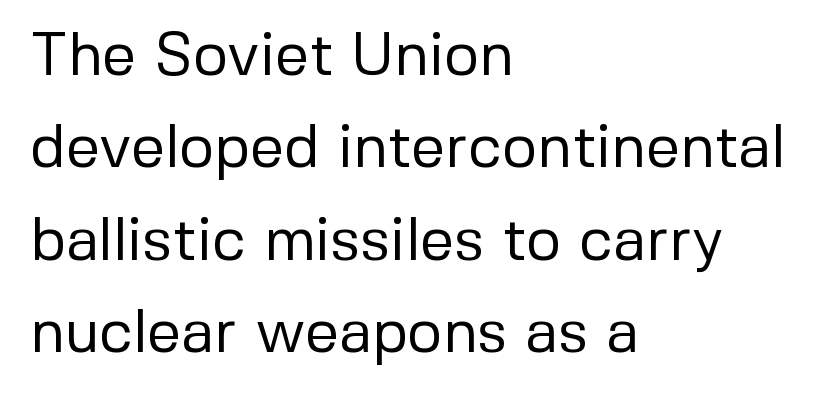
The image shows 60 px regular-weight sans-serif type, upright; set left-aligned, normal line spacing (1.54x), normal letter spacing, not underlined; low stroke contrast and a medium x-height.
